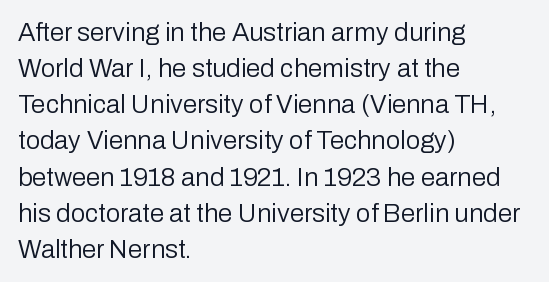
Q: Is the text bold? A: No.
Q: Is the text italic (slanted)? A: No, it is upright.
Q: Is the text underlined? A: No.
Q: How is the paragraph aligned? A: Left-aligned.
Q: Is the spacing between letters normal or unusually wide? A: Normal.
Q: Is the spacing between lines tight, normal or loose? A: Normal.
